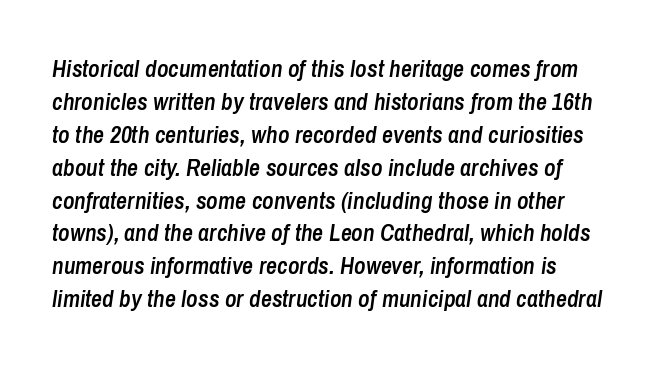
The image shows 24 px text type, italic (leaning right); set normal line spacing (1.37x), normal letter spacing, not underlined.
